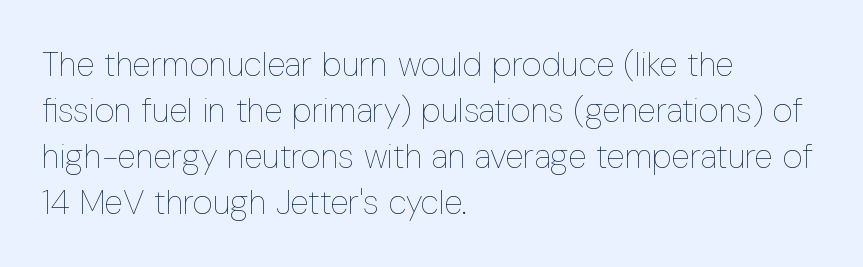
{"italic": "no", "bold": "no", "weight": "thin", "width": "condensed", "stroke_contrast": "low", "x_height": "medium", "monospaced": "no", "underline": "no", "align": "left", "line_spacing": "normal", "line_spacing_ratio": 1.35, "letter_spacing": "normal", "letter_spacing_em": 0.0, "glyph_px": 34}
